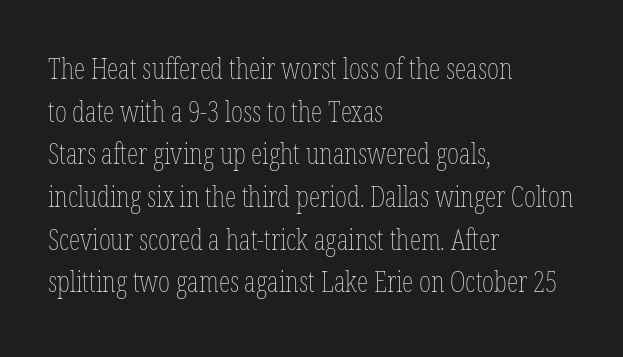
{"italic": "no", "bold": "no", "weight": "thin", "width": "condensed", "stroke_contrast": "low", "x_height": "medium", "monospaced": "no", "underline": "no", "align": "left", "line_spacing": "normal", "line_spacing_ratio": 1.47, "letter_spacing": "normal", "letter_spacing_em": 0.0, "glyph_px": 29}
